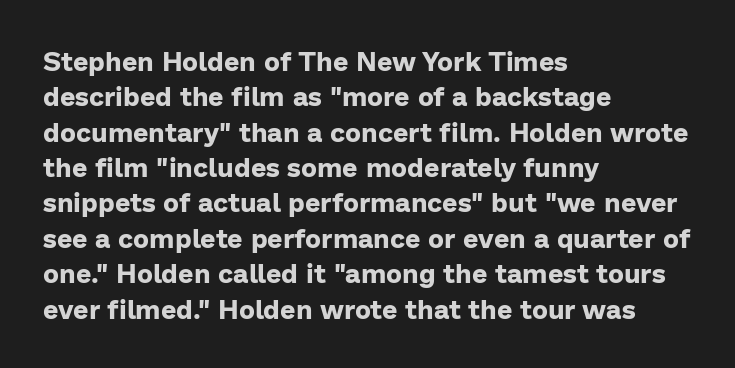
{"italic": "no", "bold": "yes", "underline": "no", "align": "left", "line_spacing": "normal", "line_spacing_ratio": 1.31, "letter_spacing": "normal", "letter_spacing_em": 0.0, "glyph_px": 27}
